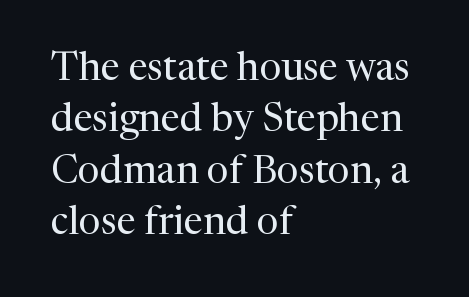
The image shows 39 px regular-weight serif type, upright; set left-aligned, normal line spacing (1.32x), normal letter spacing, not underlined; medium stroke contrast and a medium x-height.
